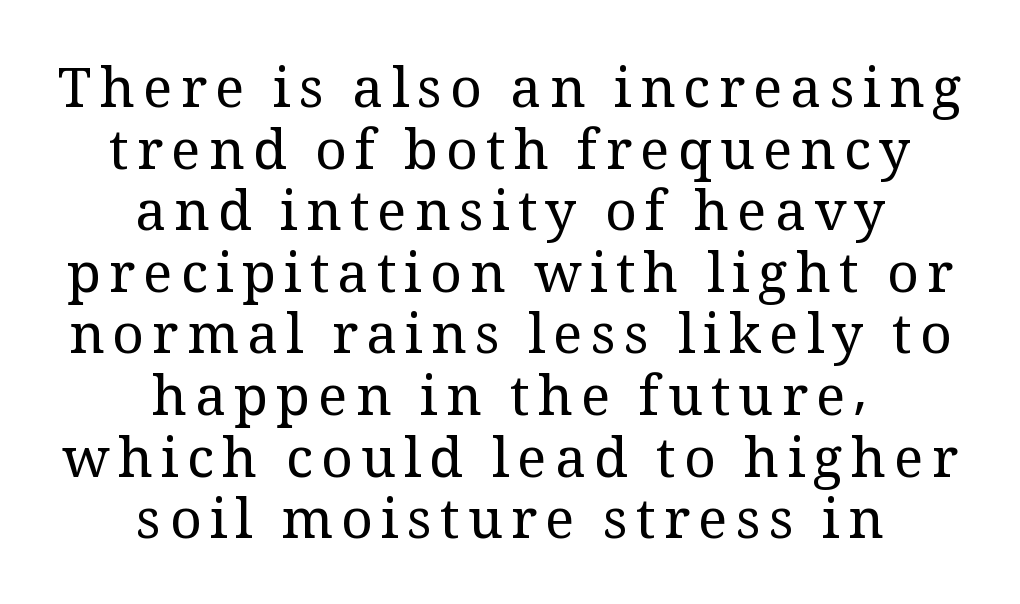
Examine the stroke ends and you'll spot serifs. This sample uses an upright cut, with every glyph sitting square on the baseline. Letters rest on an invisible, unmarked baseline. The face looks like a standard text weight, possibly lighter.
